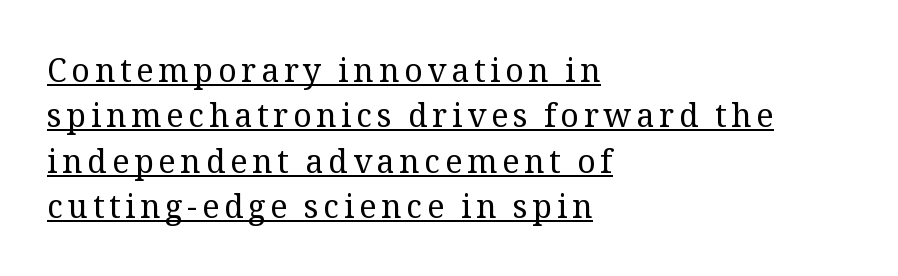
Q: Is the text bold? A: No.
Q: Is the text italic (slanted)? A: No, it is upright.
Q: Is the typeface a serif or a sans-serif typeface? A: Serif.
Q: Is the text underlined? A: Yes.
Q: How is the paragraph aligned? A: Left-aligned.
Q: Is the spacing between lines tight, normal or loose? A: Normal.
Q: Width (condensed, normal, or wide)? A: Normal.
Q: Stroke contrast? A: Medium.
Q: x-height? A: Medium.
Q: Monospaced? A: No.
